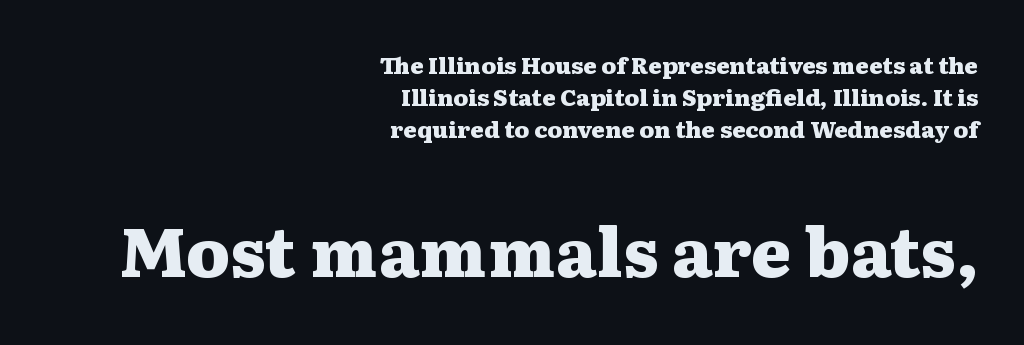
Posture: vertical. Its strokes are broad and dark, the hallmark of bold type. Does the type have serifs? Yes, each stem ends in a small foot. The specimen omits any rule beneath the text block's lines. Small over large — that's the arrangement of the two blocks here. Note the varied advance widths — an 'i' is clearly narrower than an 'm'.
